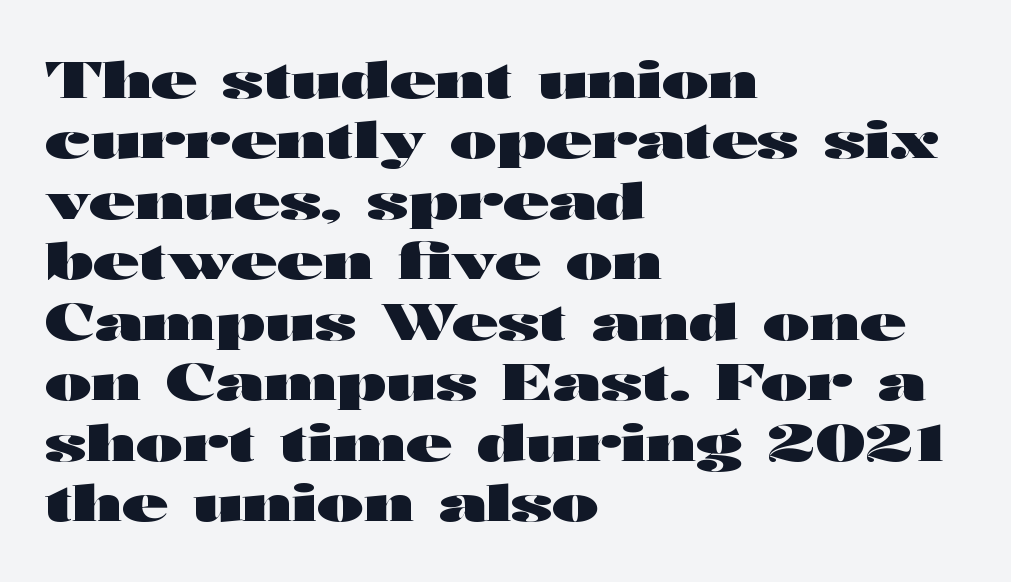
The image shows 50 px heavy, wide type, upright; set left-aligned, line spacing 1.21x, normal letter spacing, not underlined; high stroke contrast and a medium x-height.
